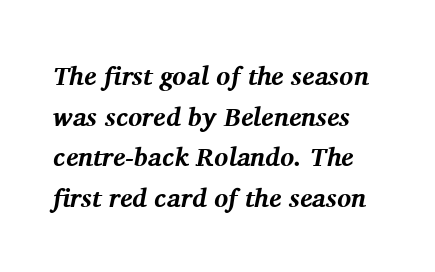
These lines were composed using italics. Weight: bold. A clean baseline with only descenders dipping below it. Leading: standard.
